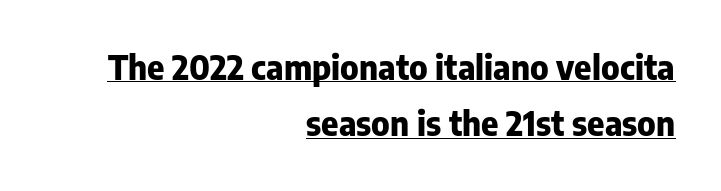
The image shows 33 px heavy sans-serif type, upright; set right-aligned, line spacing 1.71x, normal letter spacing, underlined; low stroke contrast and a medium x-height.
